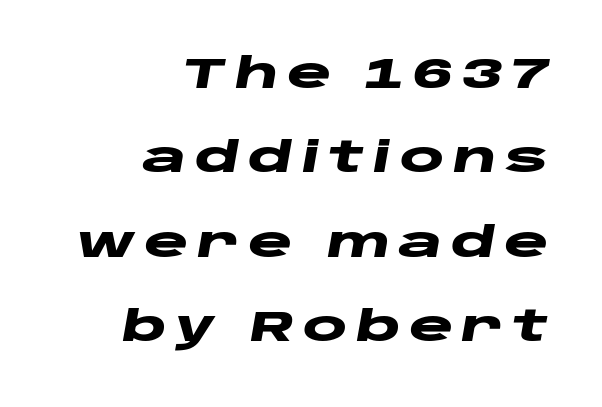
The image shows 42 px heavy, wide type, italic (leaning right); set right-aligned, loose line spacing (2.01x), unusually wide letter spacing (+0.2 em), not underlined; low stroke contrast and a large x-height.
